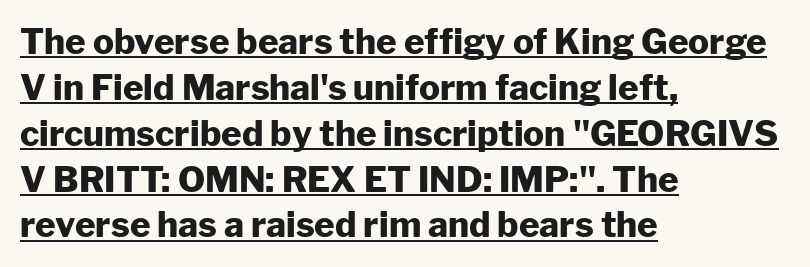
{"serif": "no", "italic": "no", "bold": "yes", "weight": "heavy", "width": "normal", "stroke_contrast": "low", "x_height": "medium", "monospaced": "no", "underline": "yes", "align": "left", "line_spacing": "normal", "line_spacing_ratio": 1.31, "letter_spacing": "normal", "letter_spacing_em": 0.0, "glyph_px": 35}
